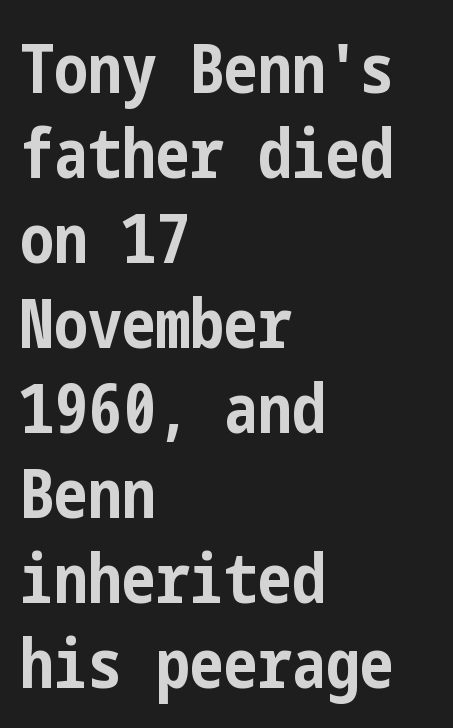
Q: Is the text bold? A: Yes.
Q: Is the text italic (slanted)? A: No, it is upright.
Q: Is the typeface a serif or a sans-serif typeface? A: Sans-serif.
Q: Is the text underlined? A: No.
Q: How is the paragraph aligned? A: Left-aligned.
Q: Is the spacing between letters normal or unusually wide? A: Normal.
Q: Is the spacing between lines tight, normal or loose? A: Normal.
Q: Width (condensed, normal, or wide)? A: Condensed.
Q: Stroke contrast? A: Low.
Q: x-height? A: Medium.
